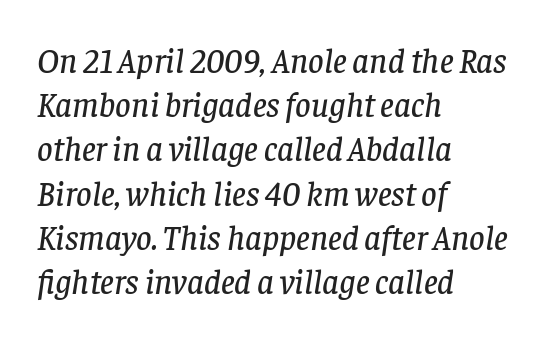
{"serif": "yes", "italic": "yes", "lean": "right", "slant_degrees": 8, "width": "normal", "stroke_contrast": "low", "x_height": "large", "monospaced": "no", "underline": "no", "align": "left", "line_spacing": "normal", "line_spacing_ratio": 1.3, "letter_spacing": "normal", "letter_spacing_em": 0.0, "glyph_px": 34}
